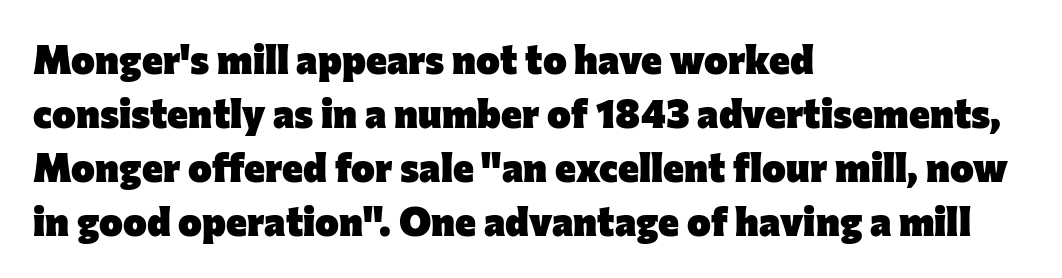
Anything drawn beneath the words? Only blank space. These lines are composed in type without serifs. Every row of glyphs begins at an identical x-position on the left. How heavy is the stroke? Heavy — this is a bold. You can tell it's not italic because the verticals are truly vertical.
